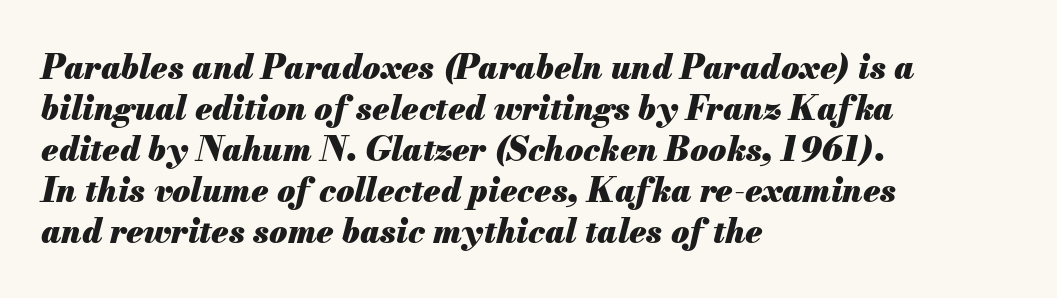
One-word summary of the alignment: left. The rendering keeps characters at their native spacing. The passage shown is emphatically bold. Is this a fixed-width face? No — the glyphs have proportional, varying widths.
